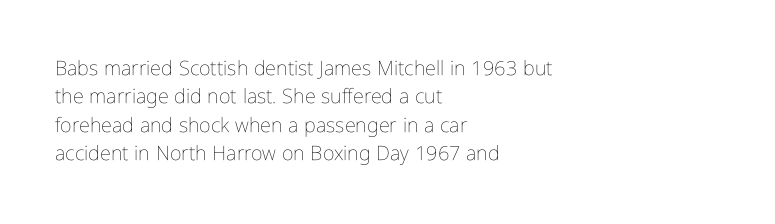
{"italic": "no", "bold": "no", "underline": "no", "align": "left", "line_spacing": "normal", "line_spacing_ratio": 1.42, "letter_spacing": "normal", "letter_spacing_em": 0.0, "glyph_px": 20}
